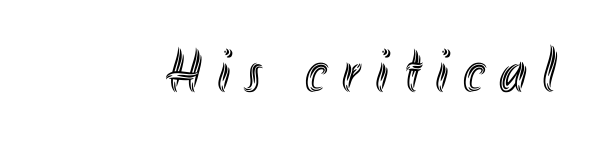
Type without underlining. Think of a printed novel: that variable character pitch is what you see here. Letter spacing: wide.
